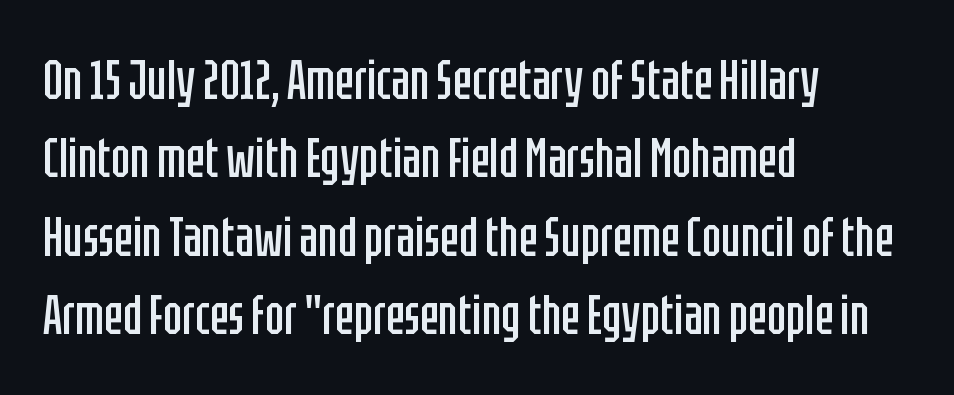
The image shows 56 px regular-weight, condensed sans-serif type, upright; set left-aligned, normal line spacing (1.4x), normal letter spacing, not underlined; low stroke contrast and a large x-height.
